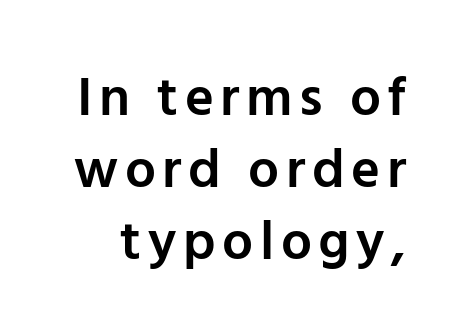
{"serif": "no", "italic": "no", "bold": "semi", "weight": "semibold", "width": "normal", "stroke_contrast": "low", "x_height": "medium", "monospaced": "no", "underline": "no", "line_spacing": "normal", "line_spacing_ratio": 1.31, "glyph_px": 55}
